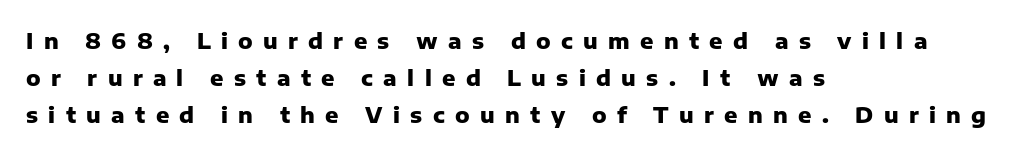
The image shows 22 px bold type, upright; set left-aligned, normal line spacing (1.69x), unusually wide letter spacing (+0.47 em), not underlined.
